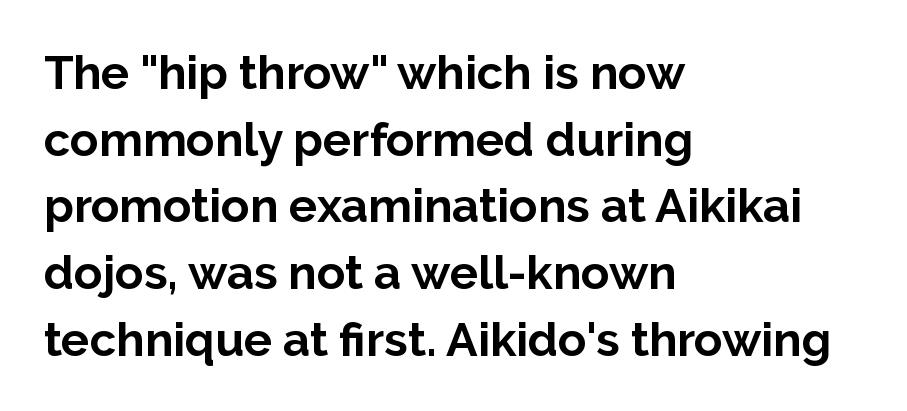
{"serif": "no", "italic": "no", "bold": "yes", "weight": "bold", "width": "normal", "stroke_contrast": "low", "x_height": "medium", "monospaced": "no", "underline": "no", "align": "left", "line_spacing": "normal", "line_spacing_ratio": 1.42, "letter_spacing": "normal", "letter_spacing_em": 0.0, "glyph_px": 47}
